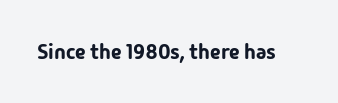
{"italic": "no", "underline": "no", "letter_spacing": "normal", "letter_spacing_em": 0.0, "glyph_px": 21}
